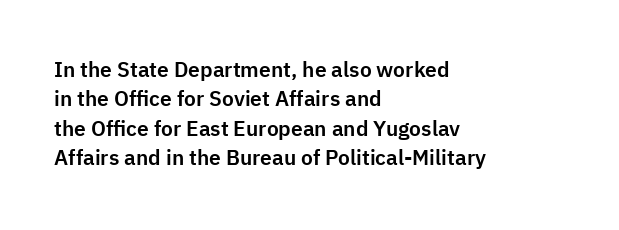
The image shows 21 px text type, upright; set left-aligned, normal line spacing (1.4x), normal letter spacing, not underlined.
